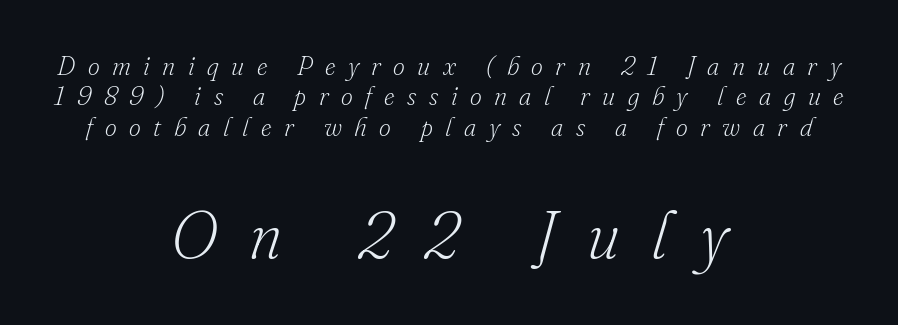
Is this a fixed-width face? No — the glyphs have proportional, varying widths. The font family rendered here belongs to the serif group. The emphasis by scale lands on block number two, below. Honestly, there is no underline to notice here at all.
